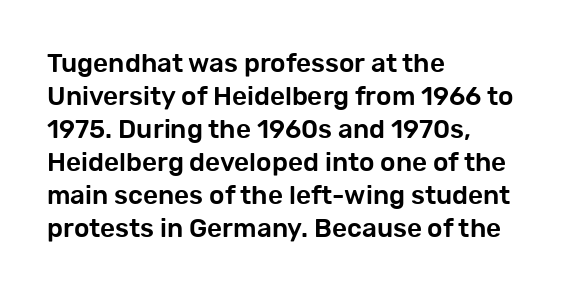
{"italic": "no", "underline": "no", "align": "left", "line_spacing": "normal", "line_spacing_ratio": 1.27, "letter_spacing": "normal", "letter_spacing_em": 0.0, "glyph_px": 26}
